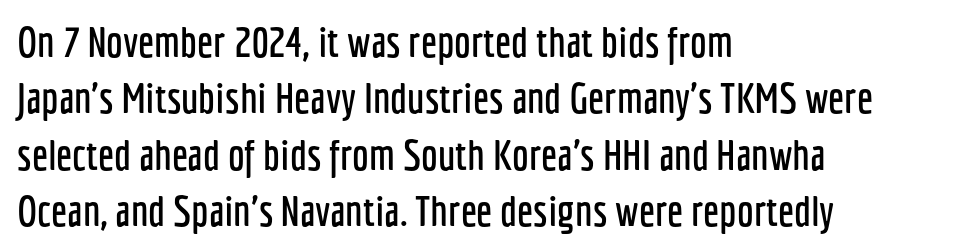
Q: Is the text italic (slanted)? A: No, it is upright.
Q: Is the typeface a serif or a sans-serif typeface? A: Sans-serif.
Q: Is the text underlined? A: No.
Q: How is the paragraph aligned? A: Left-aligned.
Q: Is the spacing between letters normal or unusually wide? A: Normal.
Q: Is the spacing between lines tight, normal or loose? A: Normal.
Q: Width (condensed, normal, or wide)? A: Condensed.
Q: Stroke contrast? A: Low.
Q: x-height? A: Medium.
Q: Monospaced? A: No.
